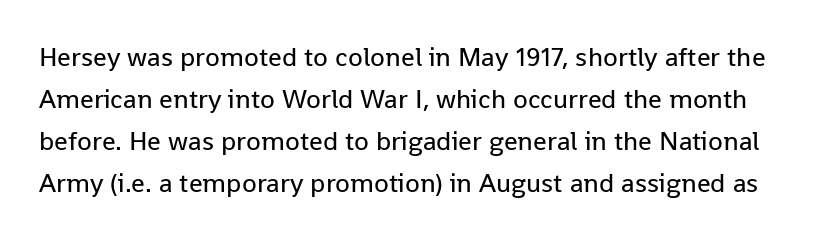
{"italic": "no", "bold": "no", "underline": "no", "line_spacing": "normal", "line_spacing_ratio": 1.55, "letter_spacing": "normal", "letter_spacing_em": 0.0, "glyph_px": 27}
